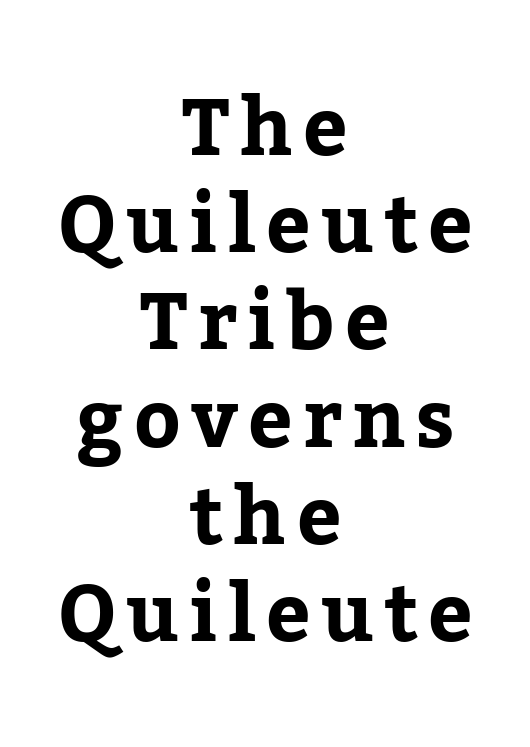
The image shows 79 px bold serif type, upright; set centered, line spacing 1.23x, not underlined; low stroke contrast and a medium x-height.
